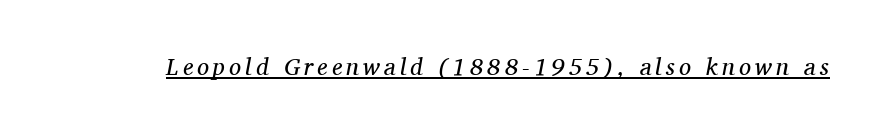
Q: Is the text bold? A: No.
Q: Is the text italic (slanted)? A: Yes, it leans right by about 11 degrees.
Q: Is the text underlined? A: Yes.
